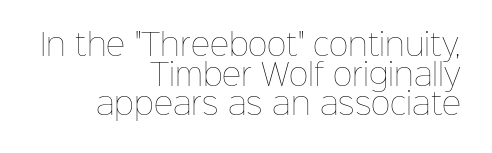
Closely set lines give the paragraph a compact silhouette. The typesetter chose a ragged-left arrangement here. Does the lettering tilt? It doesn't — this is upright. There is no visible air inserted between adjacent glyphs. This reads as an unemphasized weight, regular at the heaviest. A bare baseline throughout the passage.
